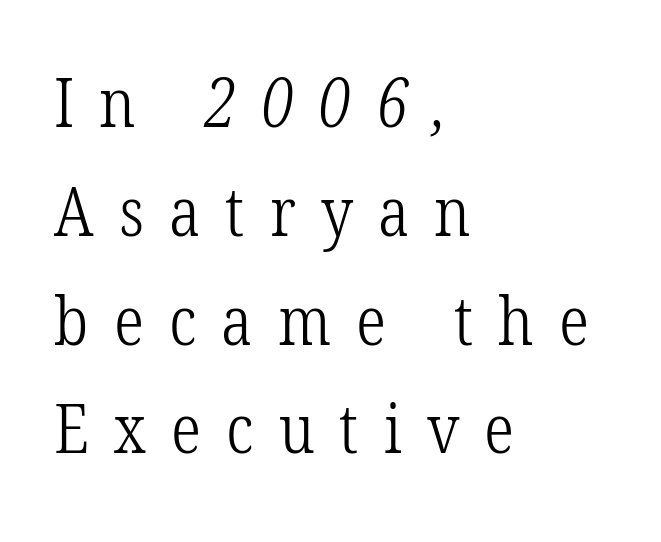
Line starts are locked; line ends wander. The passage shown has open, widely tracked lettering throughout. Honestly, there is no underline to notice here at all. Here the designer chose a conventional face with non-uniform glyph widths. The passage shown is not bold in any degree.
